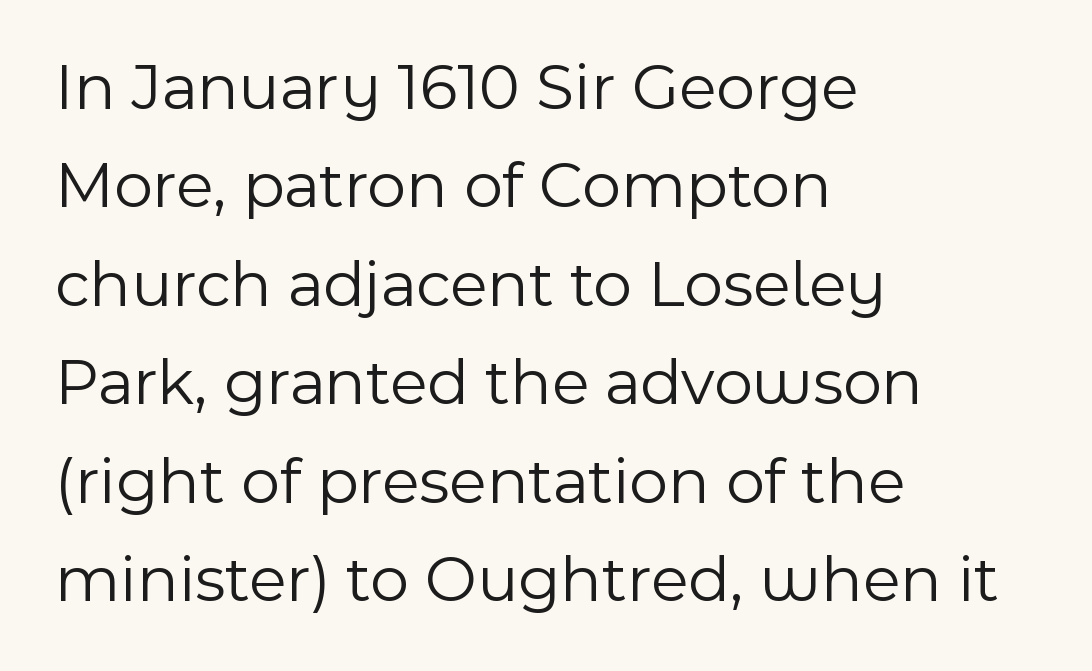
This is roman type, the default non-slanted kind. The font sits on the lighter half of the weight spectrum, regular included. Between one letter and the next there's only the usual sliver of space. The face used here is proportionally spaced, like ordinary book or web type.
